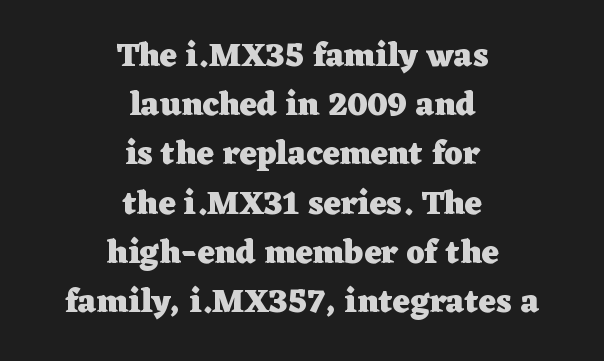
What kind of face is this? One with serifs. Clear beneath every line of the passage. What stands out about the letter spacing? Nothing — it is the standard amount. In terms of weight, the rendering is a true, heavy bold. Is there any slant? The stems are plumb. Visually the block forms a symmetrical silhouette, jagged on both flanks.
